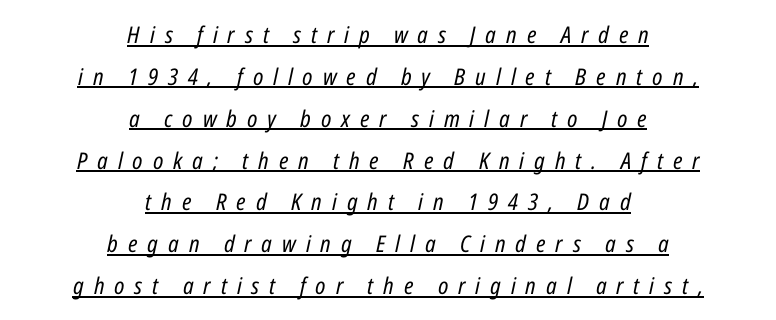
The image shows 23 px text type, italic (leaning right); set centered, line spacing 1.82x, unusually wide letter spacing (+0.43 em), underlined.
